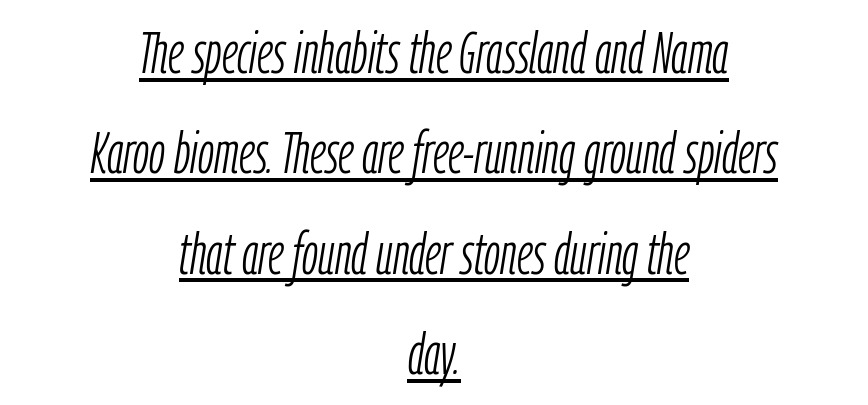
{"italic": "yes", "lean": "right", "slant_degrees": 9, "bold": "no", "weight": "light", "width": "condensed", "stroke_contrast": "low", "x_height": "medium", "monospaced": "no", "underline": "yes", "align": "center", "line_spacing_ratio": 1.73, "letter_spacing": "normal", "letter_spacing_em": 0.0, "glyph_px": 58}
